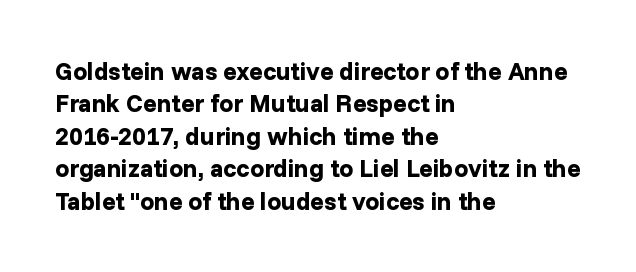
A typesetter would mark this as roman, not italic. The strokes are fattened all the way to bold. Beneath every word, the page is bare. The letters sit at their default tracking, neither squeezed nor spread. Notice how the passage keeps a crisp vertical edge on the left only. The lines sit at an ordinary, default distance from one another.
